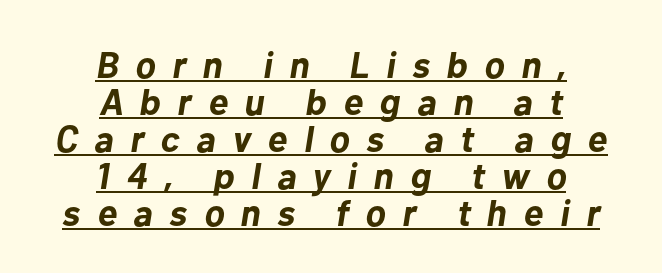
On the weight axis this lands at bold, roughly 700. In terms of posture, this sample is oblique. Line starts and ends both wander, symmetrically. Someone cranked the tracking dial way up on this one.
